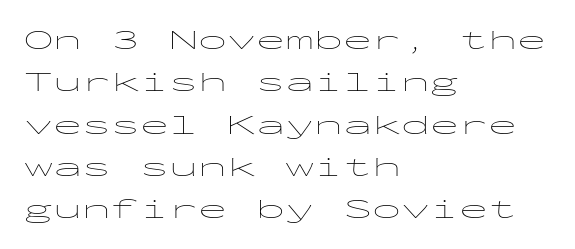
These glyphs show unthickened strokes, regular width or finer. The tracking reads as untouched default to a designer's eye. A typesetter would label this face a sans. The face used here is monospaced, like something from a code editor.
